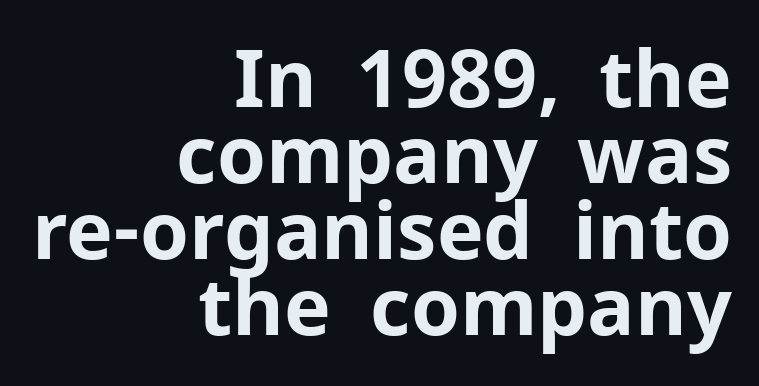
{"serif": "no", "italic": "no", "bold": "yes", "weight": "bold", "width": "normal", "stroke_contrast": "low", "x_height": "medium", "monospaced": "no", "underline": "no", "align": "right", "line_spacing": "tight", "line_spacing_ratio": 0.96, "letter_spacing": "normal", "letter_spacing_em": 0.0, "glyph_px": 79}
